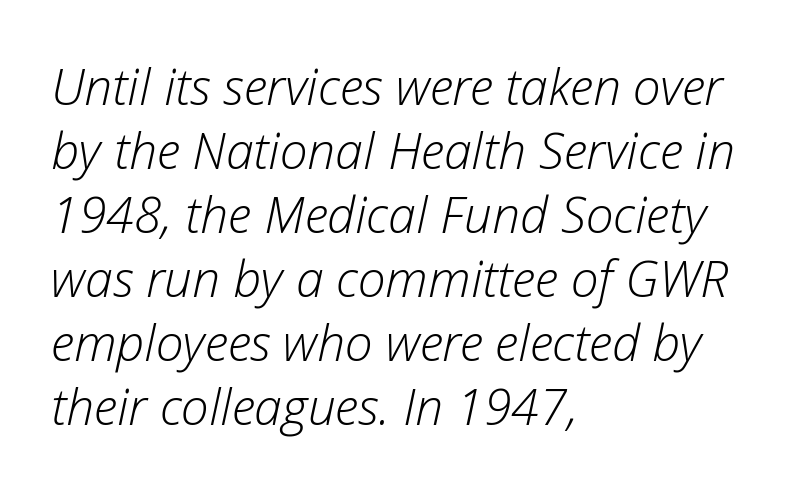
The image shows 50 px light type, italic (leaning right); set left-aligned, normal line spacing (1.28x), normal letter spacing, not underlined; low stroke contrast and a medium x-height.
